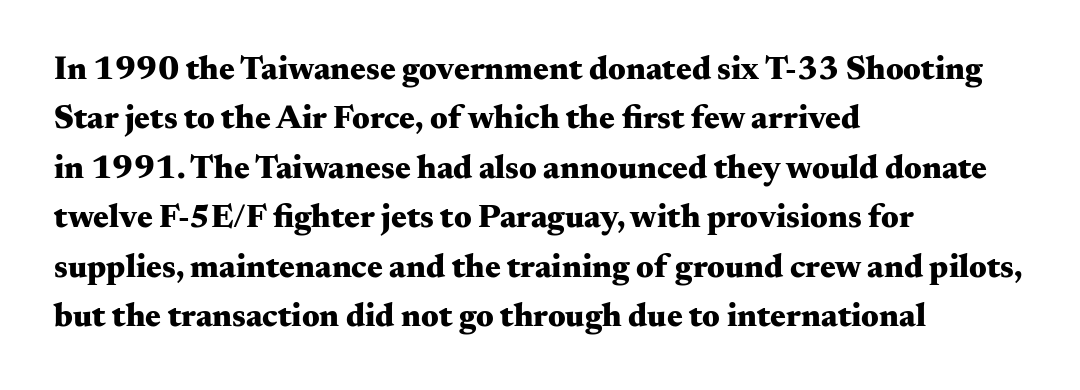
The sample has been set heavy, in full bold. The rendering uses a moderate line-height, typical for paragraphs. Caption: multi-line text, flush left, ragged right. Just letters on the line, the space beneath them empty. Italic? Not at all — the glyphs are vertical. Is this a fixed-width face? No — the glyphs have proportional, varying widths.
